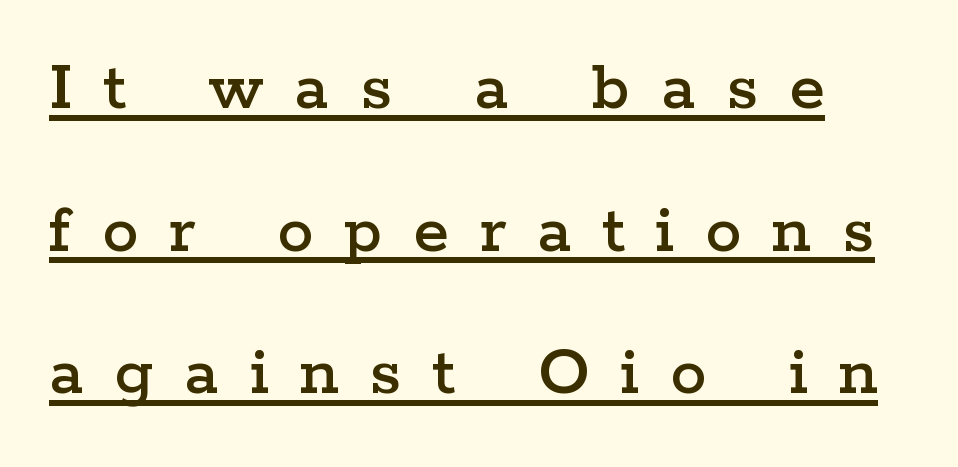
The image shows 72 px wide serif type, upright; set loose line spacing (1.98x), unusually wide letter spacing (+0.43 em), underlined; low stroke contrast and a medium x-height.
